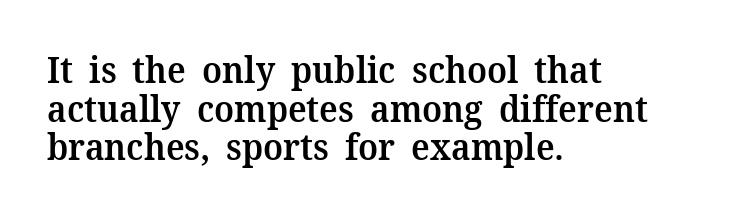
The image shows 36 px semibold serif type, upright; set left-aligned, tight line spacing (1.07x), normal letter spacing, not underlined; medium stroke contrast and a medium x-height.
